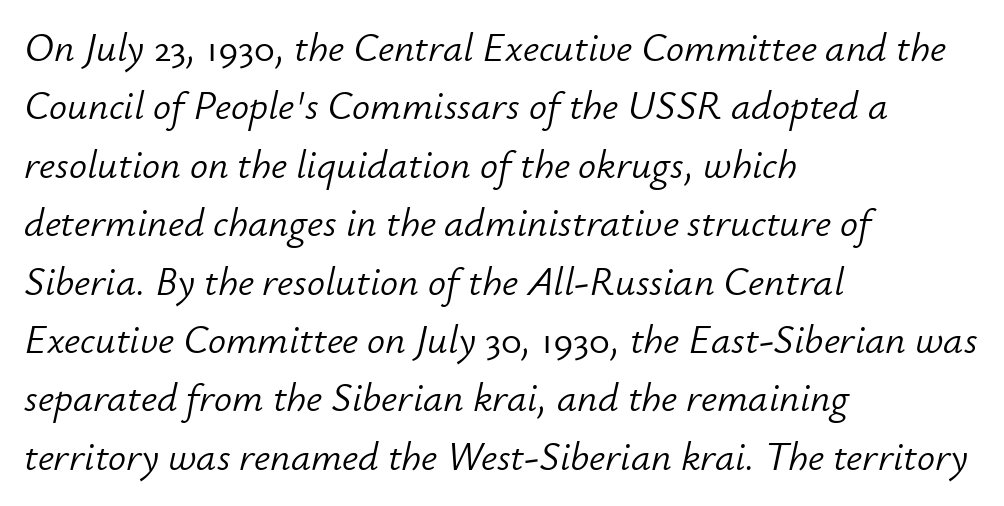
{"italic": "yes", "lean": "right", "slant_degrees": 12, "bold": "no", "weight": "light", "width": "normal", "stroke_contrast": "low", "x_height": "small", "monospaced": "no", "underline": "no", "align": "left", "line_spacing": "normal", "line_spacing_ratio": 1.46, "letter_spacing": "normal", "letter_spacing_em": 0.0, "glyph_px": 40}
